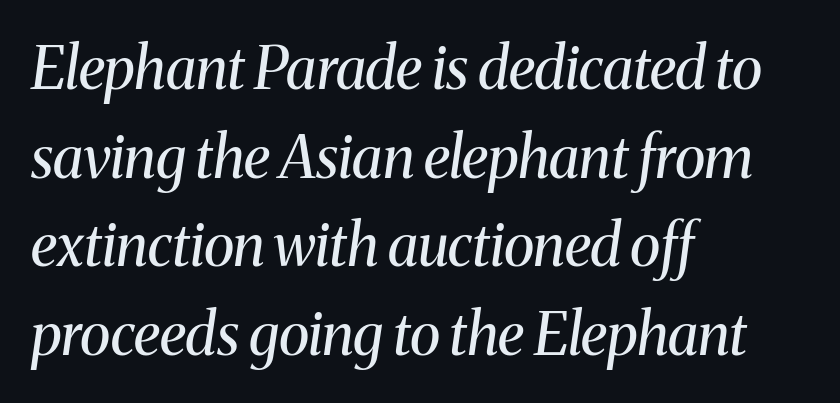
{"serif": "yes", "italic": "yes", "lean": "right", "slant_degrees": 8, "bold": "no", "weight": "regular", "width": "normal", "stroke_contrast": "medium", "x_height": "medium", "monospaced": "no", "underline": "no", "align": "left", "line_spacing": "normal", "line_spacing_ratio": 1.53, "letter_spacing": "normal", "letter_spacing_em": 0.0, "glyph_px": 58}
